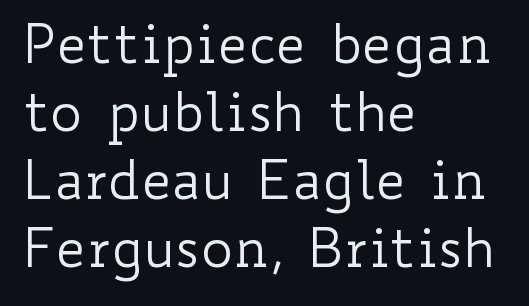
A student would call this left alignment; a typographer would say flush left, rag right. Is this a fixed-width face? No — the glyphs have proportional, varying widths. Stroke mass is kept to a normal reading level or below. Plain, unruled lines of type.
